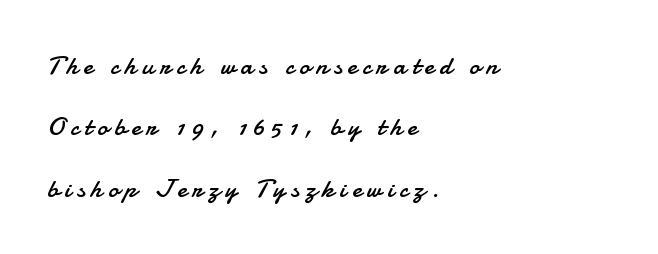
Q: Is the text bold? A: No.
Q: Is the text italic (slanted)? A: Yes.
Q: Is the text underlined? A: No.
Q: How is the paragraph aligned? A: Left-aligned.
Q: Is the spacing between letters normal or unusually wide? A: Unusually wide.
Q: Is the spacing between lines tight, normal or loose? A: Loose.
